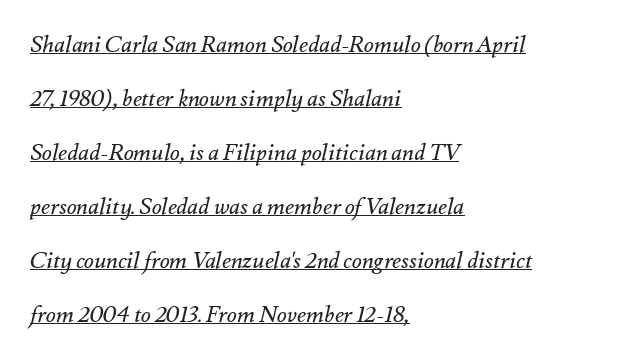
Tracking value appears to be zero — textbook default spacing. The lines in this sample share a left origin and differ only in where they stop. Honestly, the rows look like they've been pulled way apart. The lettering tilts uniformly, giving the passage an italic look. The characters are drawn with everyday or finer stroke widths.
